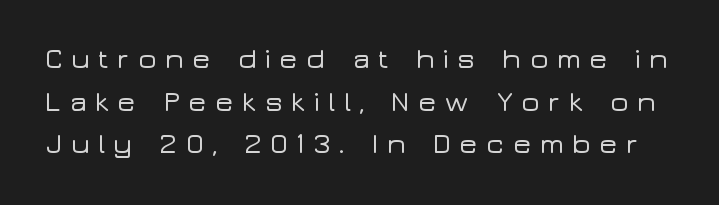
The image shows 28 px wide sans-serif type, upright; set normal line spacing (1.52x), unusually wide letter spacing (+0.28 em), not underlined; low stroke contrast and a medium x-height.
